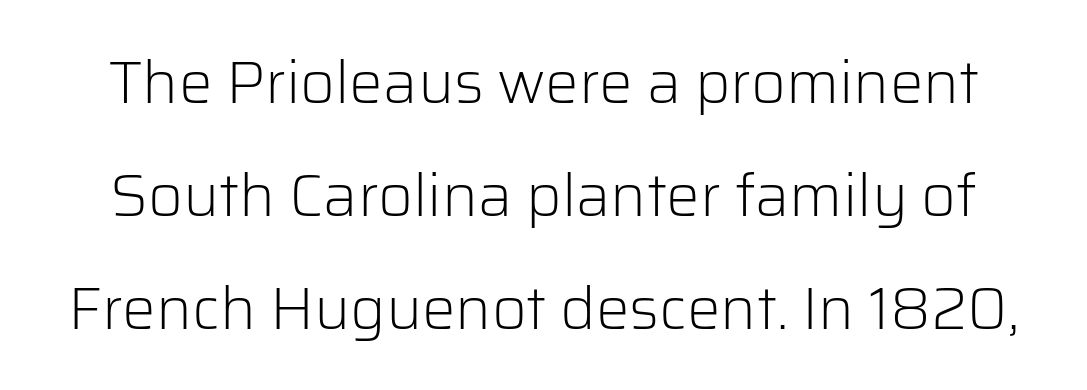
Q: Is the text bold? A: No.
Q: Is the text italic (slanted)? A: No, it is upright.
Q: Is the typeface a serif or a sans-serif typeface? A: Sans-serif.
Q: Is the text underlined? A: No.
Q: Is the spacing between letters normal or unusually wide? A: Normal.
Q: Width (condensed, normal, or wide)? A: Normal.
Q: Stroke contrast? A: Low.
Q: x-height? A: Medium.
Q: Monospaced? A: No.
